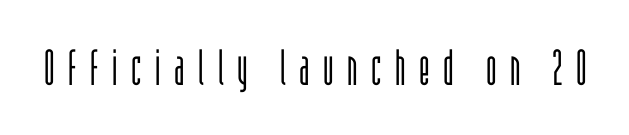
Q: Is the text bold? A: No.
Q: Is the text italic (slanted)? A: No, it is upright.
Q: Is the typeface a serif or a sans-serif typeface? A: Sans-serif.
Q: Is the text underlined? A: No.
Q: Is the spacing between letters normal or unusually wide? A: Unusually wide.
Q: Width (condensed, normal, or wide)? A: Condensed.
Q: Stroke contrast? A: Low.
Q: x-height? A: Large.
Q: Monospaced? A: No.
